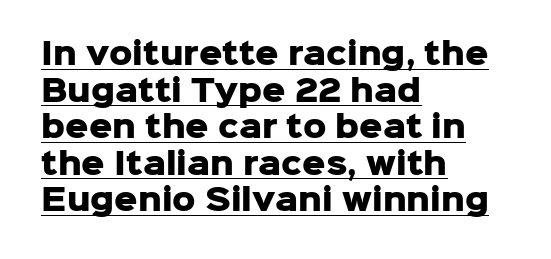
The text block is weighted toward the left margin, trailing off unevenly rightward. Emphasis is given by a line drawn under the lettering. The rendering uses natural spacing where letterforms have individual widths. Honestly, the row spacing looks completely unremarkable. Does the lettering tilt? It doesn't — this is upright.
